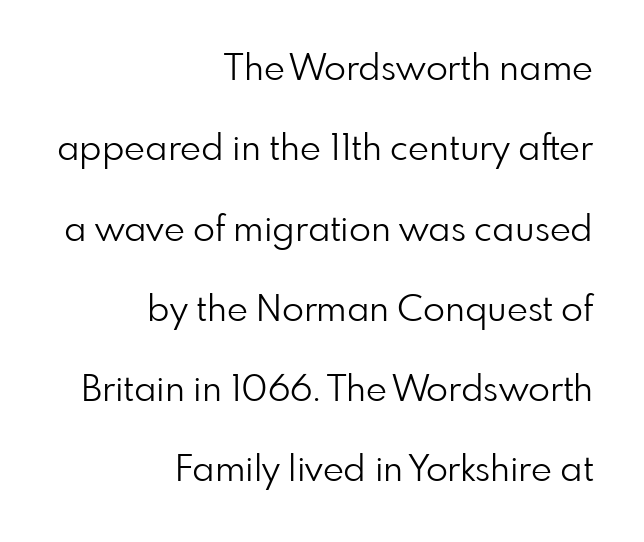
The image shows 36 px light sans-serif type, upright; set right-aligned, loose line spacing (2.23x), normal letter spacing, not underlined; low stroke contrast and a small x-height.
